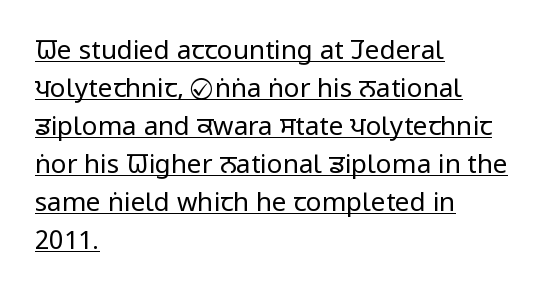
{"italic": "no", "bold": "no", "underline": "yes", "align": "left", "line_spacing": "normal", "line_spacing_ratio": 1.46, "letter_spacing": "normal", "letter_spacing_em": 0.0, "glyph_px": 26}
